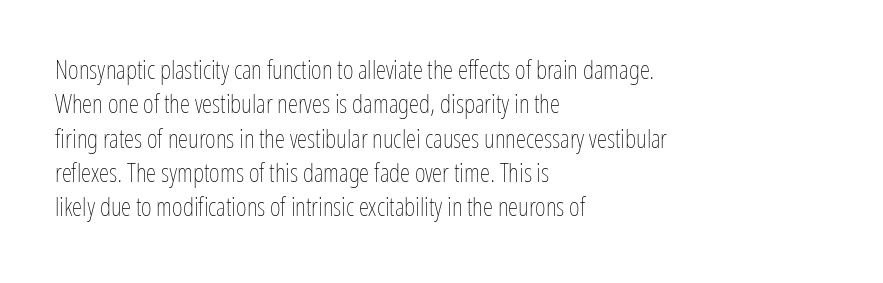
{"italic": "no", "bold": "no", "underline": "no", "align": "left", "line_spacing": "normal", "line_spacing_ratio": 1.32, "letter_spacing": "normal", "letter_spacing_em": 0.0, "glyph_px": 26}
